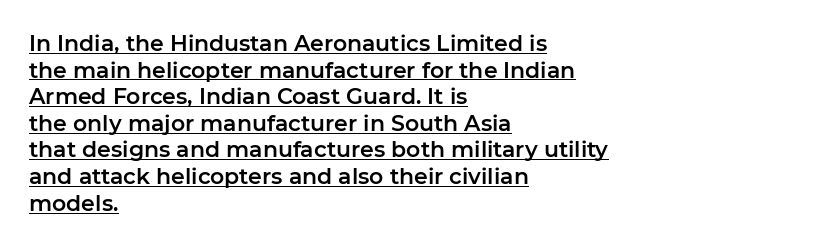
The image shows 22 px text type, upright; set left-aligned, line spacing 1.21x, normal letter spacing, underlined.
